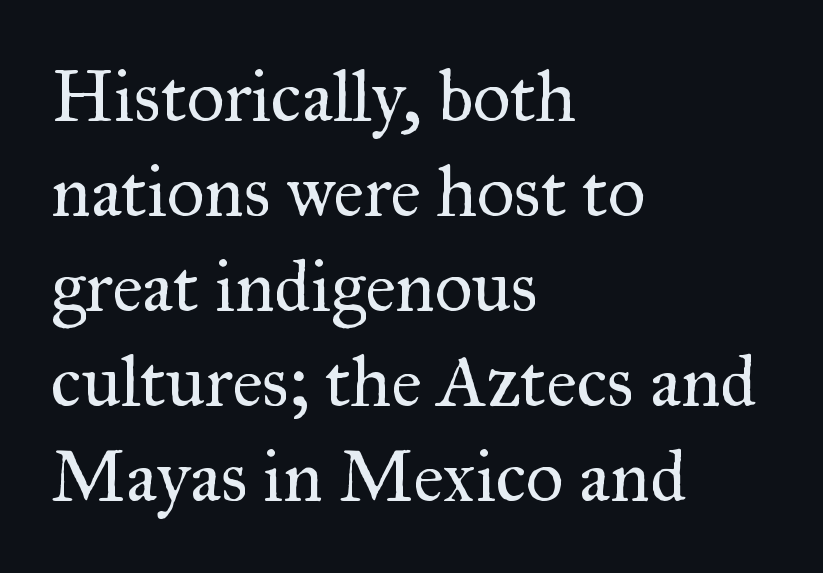
{"serif": "yes", "italic": "no", "bold": "no", "weight": "regular", "width": "normal", "stroke_contrast": "medium", "x_height": "small", "monospaced": "no", "underline": "no", "align": "left", "line_spacing": "normal", "line_spacing_ratio": 1.3, "letter_spacing": "normal", "letter_spacing_em": 0.0, "glyph_px": 73}
